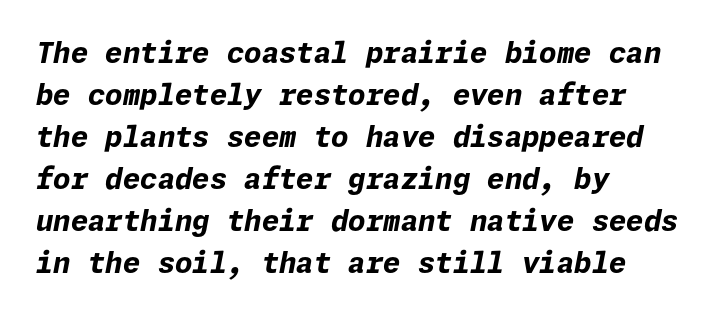
The text carries the slant typical of an italic or oblique font. If you measured baseline to baseline, you'd find a middling distance. Layout note: lines flush left. Rule under the text: the space is simply empty.
